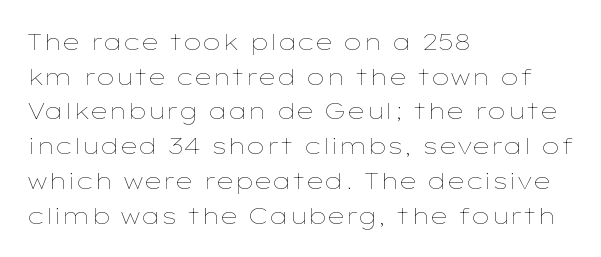
The image shows 23 px text type, upright; set left-aligned, normal line spacing (1.51x), normal letter spacing, not underlined.
